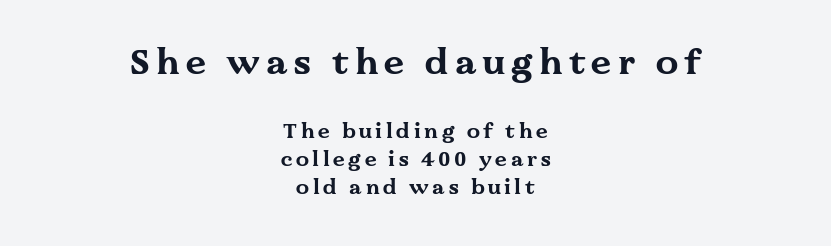
Q: Is the text bold? A: Yes.
Q: Is the text italic (slanted)? A: No, it is upright.
Q: Is the typeface a serif or a sans-serif typeface? A: Serif.
Q: Is the text underlined? A: No.
Q: How is the paragraph aligned? A: Centered.
Q: Is the spacing between lines tight, normal or loose? A: Normal.
Q: Which block of text is set in a larger size, the first (top) or the second (bottom)? A: The first (top) one.
Q: Width (condensed, normal, or wide)? A: Wide.
Q: Stroke contrast? A: Medium.
Q: x-height? A: Medium.
Q: Monospaced? A: No.
